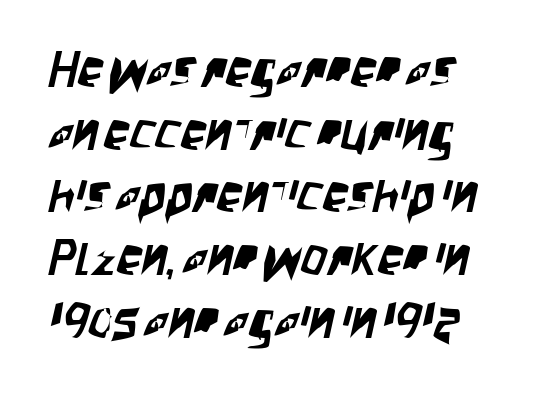
Q: Is the typeface a serif or a sans-serif typeface? A: Sans-serif.
Q: Is the text underlined? A: No.
Q: Is the spacing between letters normal or unusually wide? A: Normal.
Q: Width (condensed, normal, or wide)? A: Condensed.
Q: Stroke contrast? A: Low.
Q: x-height? A: Large.
Q: Monospaced? A: No.
